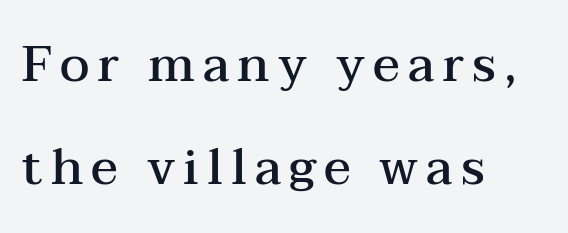
The image shows 50 px semibold, wide serif type, upright; set left-aligned, loose line spacing (2.06x), not underlined; medium stroke contrast and a medium x-height.
